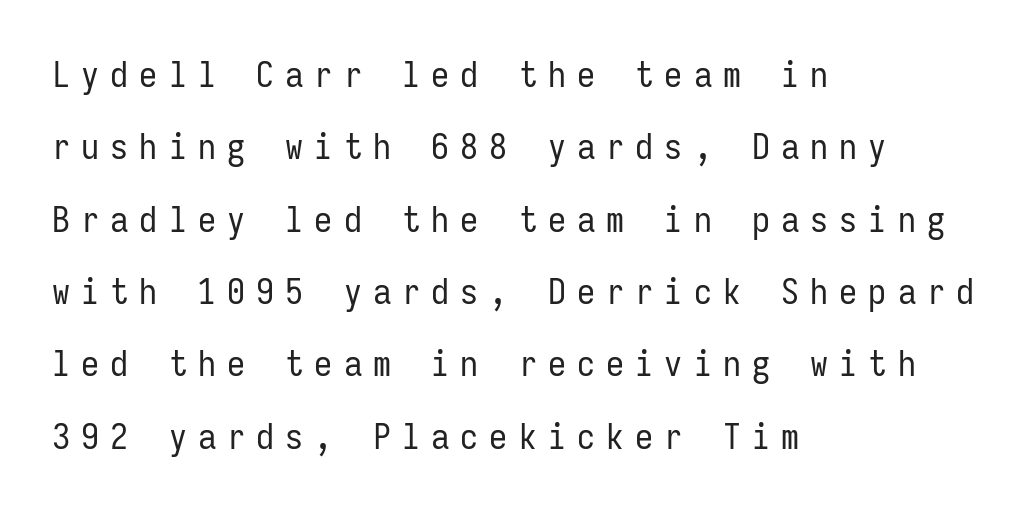
Q: Is the text bold? A: No.
Q: Is the text italic (slanted)? A: No, it is upright.
Q: Is the typeface a serif or a sans-serif typeface? A: Sans-serif.
Q: Is the text underlined? A: No.
Q: How is the paragraph aligned? A: Left-aligned.
Q: Is the spacing between letters normal or unusually wide? A: Unusually wide.
Q: Is the spacing between lines tight, normal or loose? A: Loose.
Q: Width (condensed, normal, or wide)? A: Condensed.
Q: Stroke contrast? A: Low.
Q: x-height? A: Medium.
Q: Monospaced? A: Yes.
